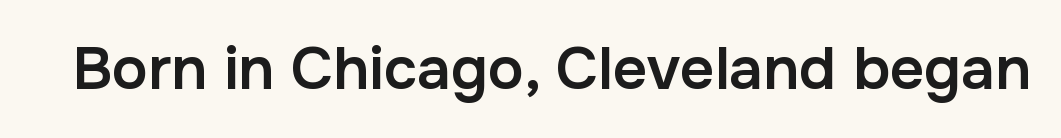
Q: Is the text bold? A: Semi-bold.
Q: Is the text italic (slanted)? A: No, it is upright.
Q: Is the typeface a serif or a sans-serif typeface? A: Sans-serif.
Q: Is the text underlined? A: No.
Q: Is the spacing between letters normal or unusually wide? A: Normal.
Q: Width (condensed, normal, or wide)? A: Normal.
Q: Stroke contrast? A: Low.
Q: x-height? A: Medium.
Q: Monospaced? A: No.
